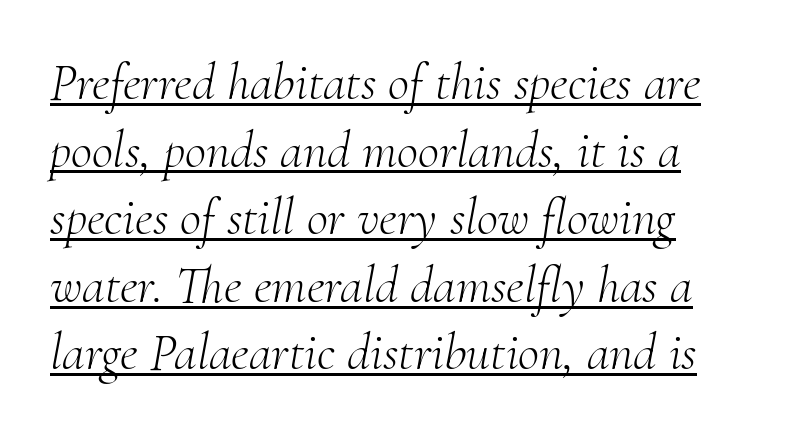
Q: Is the text bold? A: No.
Q: Is the text italic (slanted)? A: Yes, it leans right by about 10 degrees.
Q: Is the typeface a serif or a sans-serif typeface? A: Serif.
Q: Is the text underlined? A: Yes.
Q: How is the paragraph aligned? A: Left-aligned.
Q: Is the spacing between letters normal or unusually wide? A: Normal.
Q: Is the spacing between lines tight, normal or loose? A: Normal.
Q: Width (condensed, normal, or wide)? A: Normal.
Q: Stroke contrast? A: Medium.
Q: x-height? A: Small.
Q: Monospaced? A: No.
